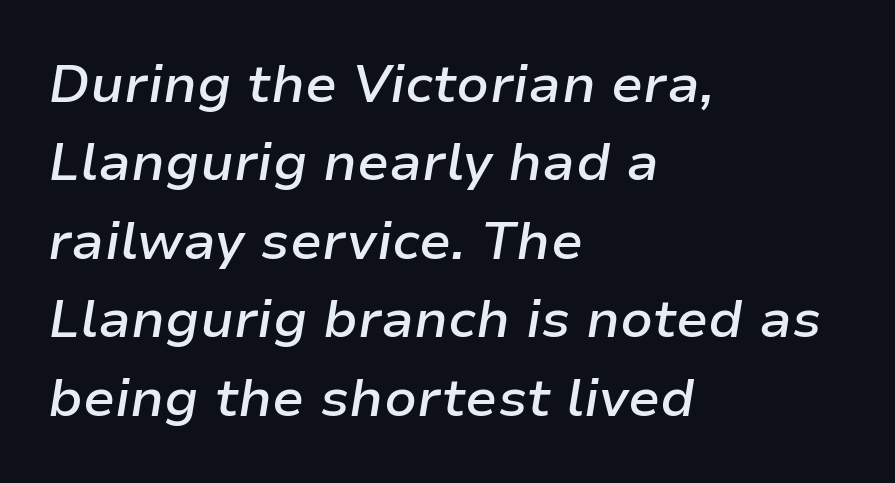
{"italic": "yes", "lean": "right", "slant_degrees": 9, "bold": "semi", "weight": "semibold", "width": "normal", "stroke_contrast": "low", "x_height": "medium", "monospaced": "no", "underline": "no", "align": "left", "line_spacing": "normal", "line_spacing_ratio": 1.48, "letter_spacing": "normal", "letter_spacing_em": 0.0, "glyph_px": 53}
